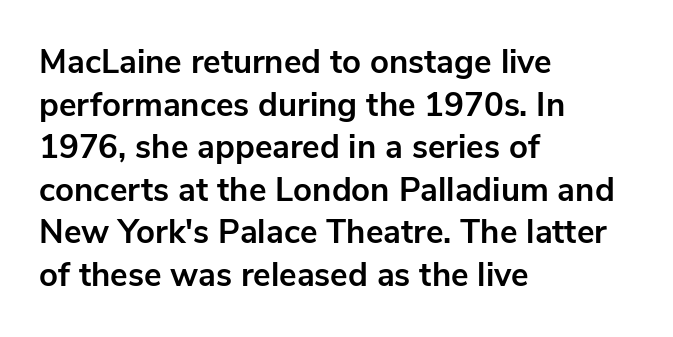
The image shows 33 px bold sans-serif type, upright; set left-aligned, normal line spacing (1.29x), normal letter spacing, not underlined; low stroke contrast and a medium x-height.
